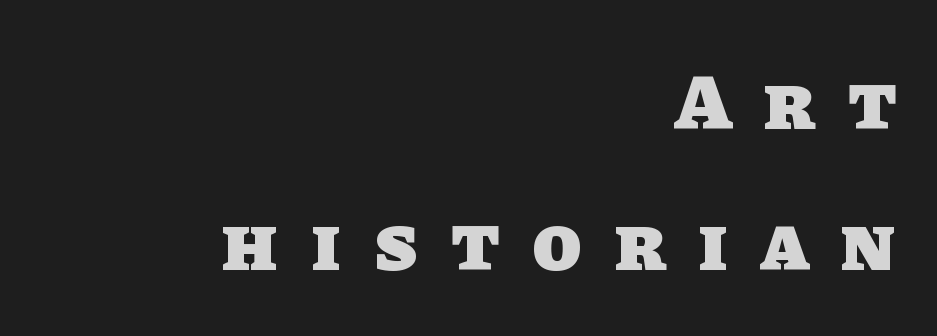
{"serif": "no", "bold": "yes", "weight": "heavy", "width": "normal", "stroke_contrast": "low", "x_height": "large", "monospaced": "no", "underline": "no", "align": "right", "line_spacing_ratio": 1.78, "letter_spacing": "wide", "letter_spacing_em": 0.42, "glyph_px": 79}
